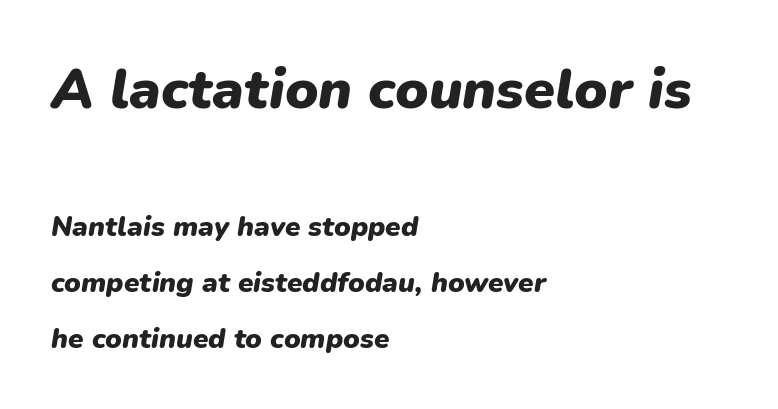
Here the designer chose a conventional face with non-uniform glyph widths. Compared with ordinary roman type, these characters are visibly tilted. The foot of each line stays bare and open. The passage shown has conventional tracking throughout. Vertical spacing — loose.
